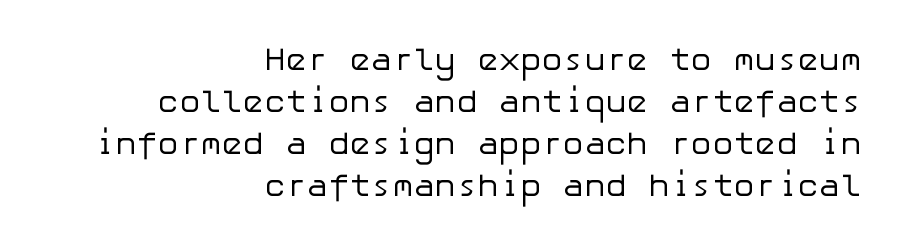
Line ends are locked; line starts wander. A typesetter would mark this as roman, not italic. Nothing sits at the stroke ends, so this counts as sans-serif. These lines sit exactly where default settings would place them.
